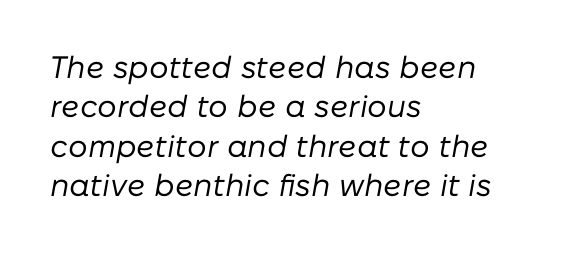
This sample keeps an unexceptional amount of space between lines. The axis of the letterforms is tilted away from vertical. You could not count columns in this text — the font is proportionally spaced. Tracking here is standard; glyphs follow each other at the usual distance. The gap between lines stays unmarked. This rendering uses left alignment, leaving the right contour irregular.
